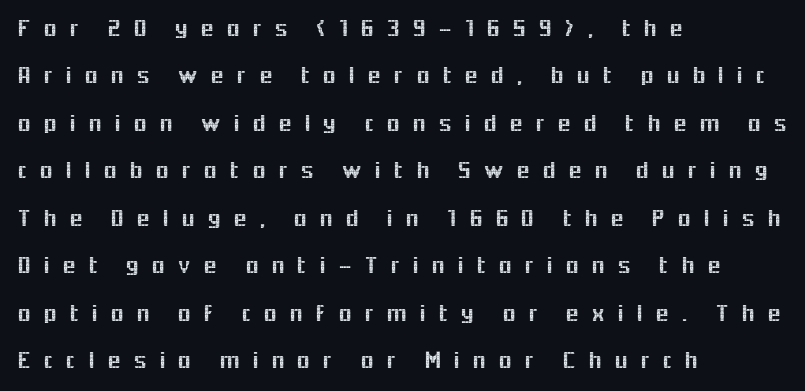
The image shows 25 px text type, upright; set left-aligned, loose line spacing (1.9x), unusually wide letter spacing (+0.47 em), not underlined.
